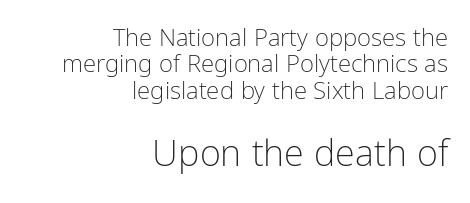
Q: Is the text bold? A: No.
Q: Is the text italic (slanted)? A: No, it is upright.
Q: Is the typeface a serif or a sans-serif typeface? A: Sans-serif.
Q: Is the text underlined? A: No.
Q: How is the paragraph aligned? A: Right-aligned.
Q: Is the spacing between letters normal or unusually wide? A: Normal.
Q: Is the spacing between lines tight, normal or loose? A: Tight.
Q: Which block of text is set in a larger size, the first (top) or the second (bottom)? A: The second (bottom) one.
Q: Width (condensed, normal, or wide)? A: Condensed.
Q: Stroke contrast? A: Low.
Q: x-height? A: Medium.
Q: Monospaced? A: No.
